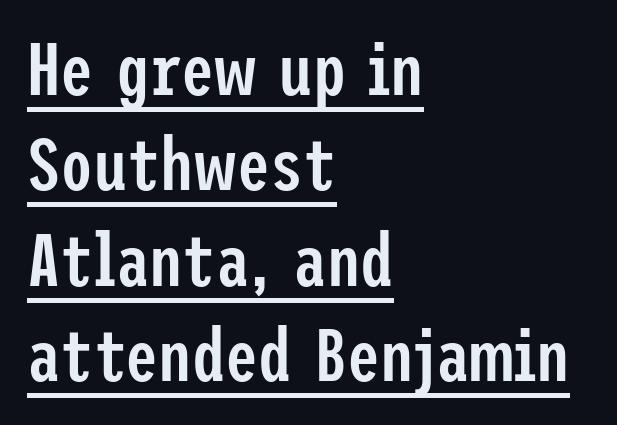
The image shows 74 px semibold, condensed sans-serif type, upright; set left-aligned, normal line spacing (1.29x), normal letter spacing, underlined; low stroke contrast and a medium x-height.
